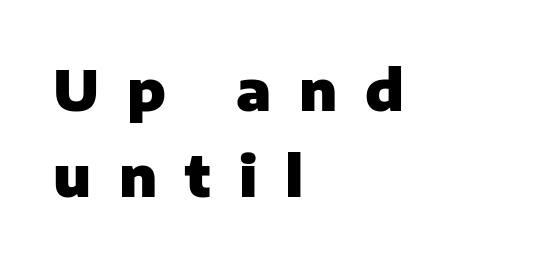
The image shows 56 px heavy sans-serif type, upright; set left-aligned, normal line spacing (1.53x), unusually wide letter spacing (+0.49 em), not underlined; low stroke contrast and a medium x-height.
